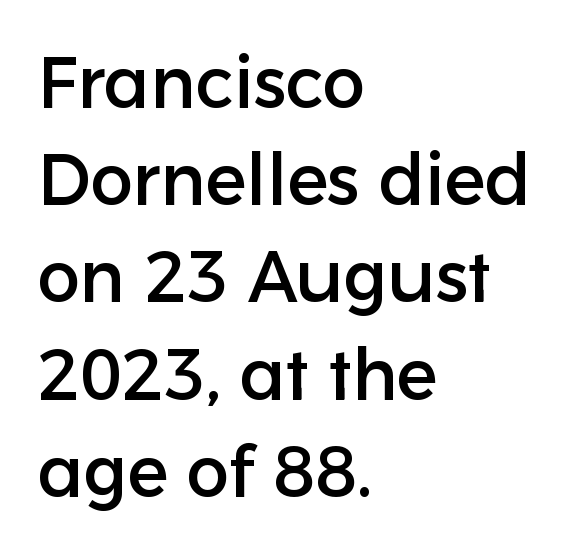
The rows are spaced the way most documents space them. The string is rendered with underlining switched off. Posture: straight, roman, zero tilt. Which margin do the lines hug? The left one — the right edge is uneven. Serif or sans? Sans — the stroke terminals are bare. What stands out about the letter spacing? Nothing — it is the standard amount.
